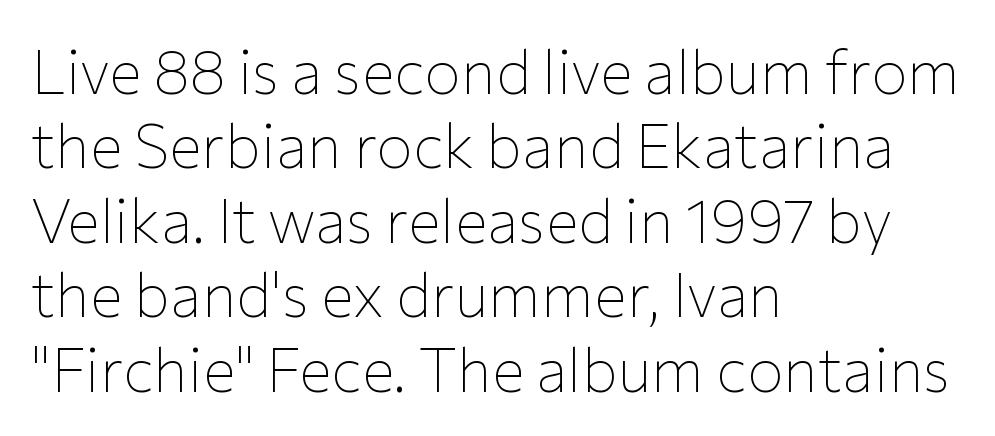
The image shows 61 px thin sans-serif type, upright; set left-aligned, line spacing 1.22x, normal letter spacing, not underlined; low stroke contrast and a medium x-height.
